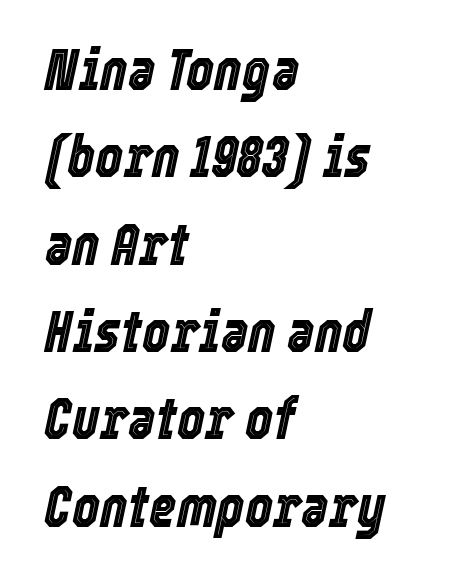
The image shows 59 px condensed type, italic (leaning right); set left-aligned, normal line spacing (1.48x), normal letter spacing, not underlined; a medium x-height.
